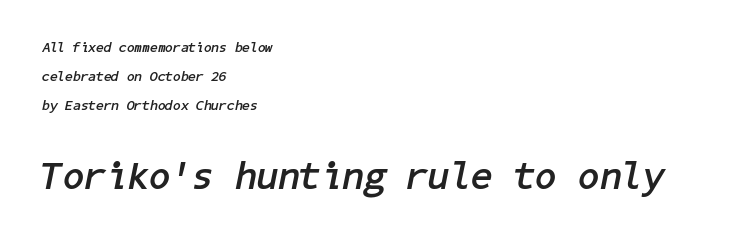
The zone under the glyphs is completely vacant. Between one letter and the next there's only the usual sliver of space. Which margin do the lines hug? The left one — the right edge is uneven. Compare the two chunks: the lower has the greater cap height. This is oblique type, the kind used for emphasis or titles. Does the leading feel generous? Absolutely, it's lavish.
